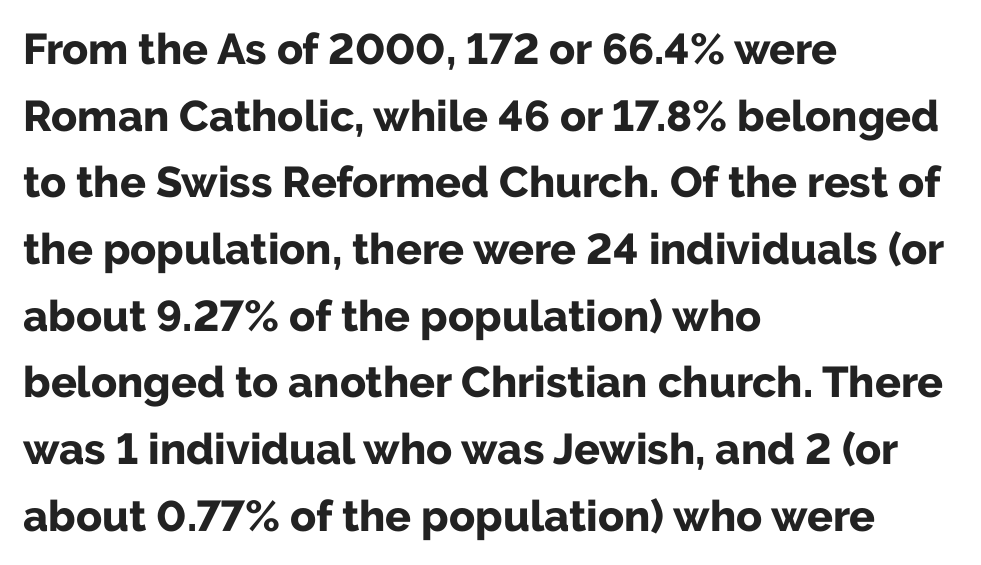
Heft: maximum for text — a bold. Honestly, the row spacing looks completely unremarkable. Clear beneath every line of the passage. The specimen reads as upright at a glance. This is sans-serif lettering, the kind often seen on screens and signage. The rag falls on the right side of this text block.
